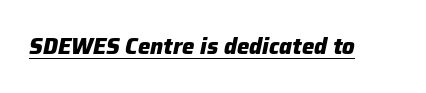
{"italic": "yes", "lean": "right", "slant_degrees": 12, "bold": "yes", "underline": "yes", "letter_spacing": "normal", "letter_spacing_em": 0.0, "glyph_px": 22}
